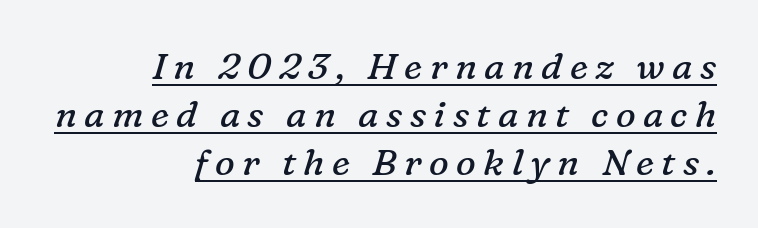
{"serif": "yes", "italic": "yes", "lean": "right", "slant_degrees": 16, "bold": "no", "weight": "regular", "width": "normal", "stroke_contrast": "low", "x_height": "medium", "monospaced": "no", "underline": "yes", "align": "right", "line_spacing": "normal", "line_spacing_ratio": 1.3, "letter_spacing": "wide", "letter_spacing_em": 0.2, "glyph_px": 37}
